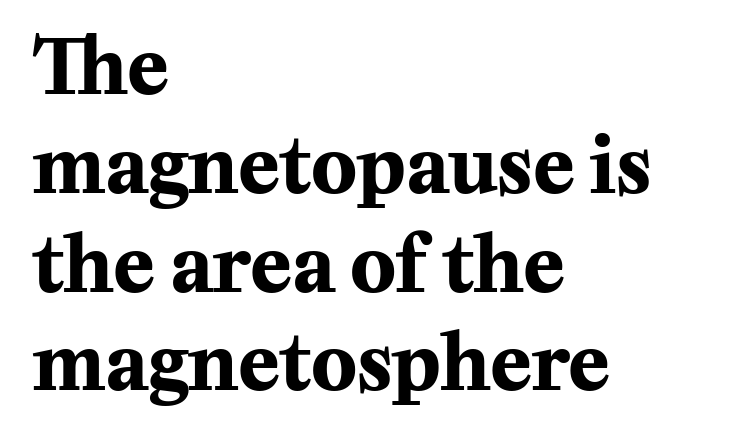
Q: Is the text bold? A: Yes.
Q: Is the text italic (slanted)? A: No, it is upright.
Q: Is the typeface a serif or a sans-serif typeface? A: Serif.
Q: Is the text underlined? A: No.
Q: How is the paragraph aligned? A: Left-aligned.
Q: Is the spacing between letters normal or unusually wide? A: Normal.
Q: Is the spacing between lines tight, normal or loose? A: Normal.
Q: Width (condensed, normal, or wide)? A: Normal.
Q: Stroke contrast? A: Medium.
Q: x-height? A: Medium.
Q: Monospaced? A: No.
